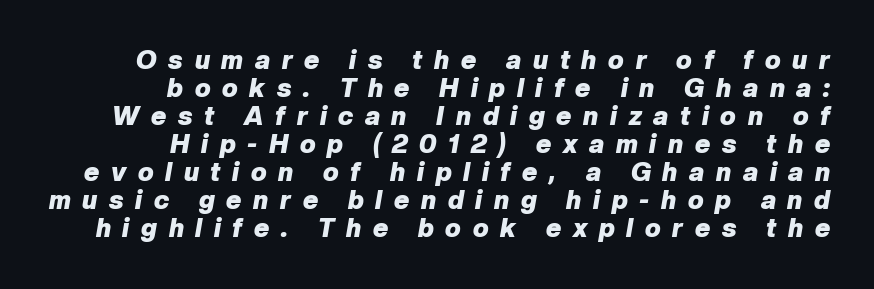
{"italic": "yes", "lean": "right", "slant_degrees": 10, "bold": "yes", "underline": "no", "align": "right", "line_spacing": "tight", "line_spacing_ratio": 1.08, "letter_spacing": "wide", "letter_spacing_em": 0.45, "glyph_px": 26}
